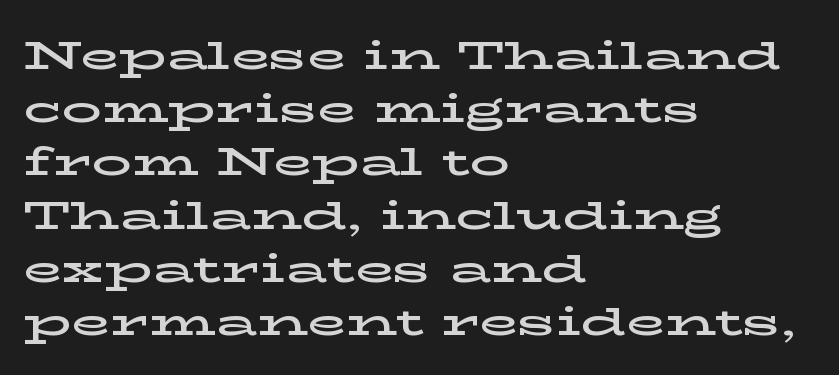
Q: Is the text italic (slanted)? A: No, it is upright.
Q: Is the typeface a serif or a sans-serif typeface? A: Serif.
Q: Is the text underlined? A: No.
Q: How is the paragraph aligned? A: Left-aligned.
Q: Is the spacing between letters normal or unusually wide? A: Normal.
Q: Is the spacing between lines tight, normal or loose? A: Normal.
Q: Width (condensed, normal, or wide)? A: Wide.
Q: Stroke contrast? A: Low.
Q: x-height? A: Medium.
Q: Monospaced? A: No.
